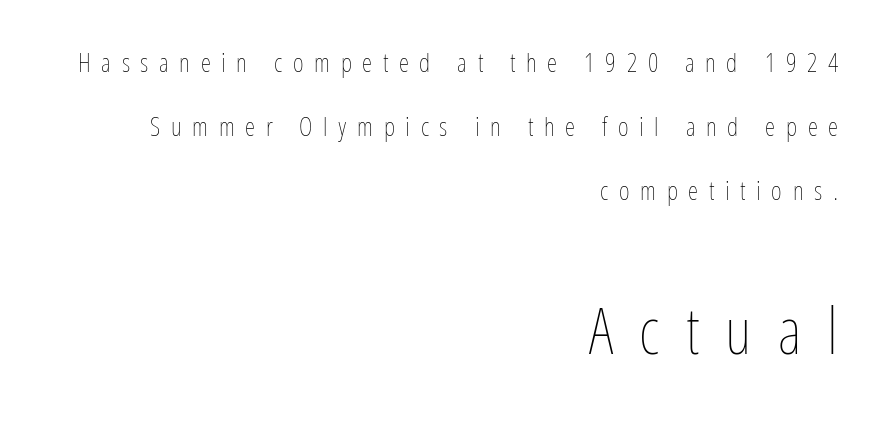
The image shows 64 px thin, condensed type, upright; set right-aligned, loose line spacing (2.46x), unusually wide letter spacing (+0.41 em), not underlined; the second (bottom) block is 2.46x larger; low stroke contrast and a medium x-height.
